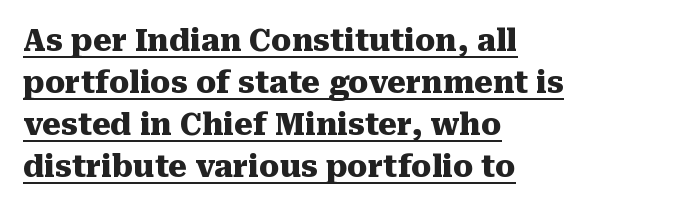
The image shows 30 px heavy serif type, upright; set left-aligned, normal line spacing (1.4x), normal letter spacing, underlined; medium stroke contrast and a medium x-height.
